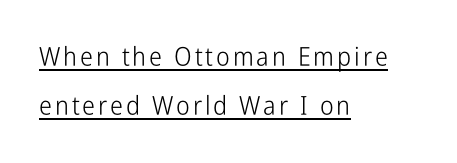
Q: Is the text bold? A: No.
Q: Is the text italic (slanted)? A: No, it is upright.
Q: Is the text underlined? A: Yes.
Q: How is the paragraph aligned? A: Left-aligned.
